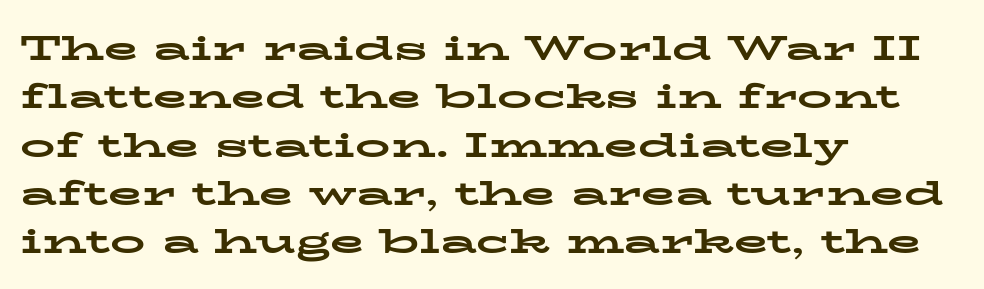
Q: Is the text bold? A: Yes.
Q: Is the text italic (slanted)? A: No, it is upright.
Q: Is the typeface a serif or a sans-serif typeface? A: Serif.
Q: Is the text underlined? A: No.
Q: How is the paragraph aligned? A: Left-aligned.
Q: Is the spacing between letters normal or unusually wide? A: Normal.
Q: Is the spacing between lines tight, normal or loose? A: Normal.
Q: Width (condensed, normal, or wide)? A: Wide.
Q: Stroke contrast? A: Low.
Q: x-height? A: Medium.
Q: Monospaced? A: No.
